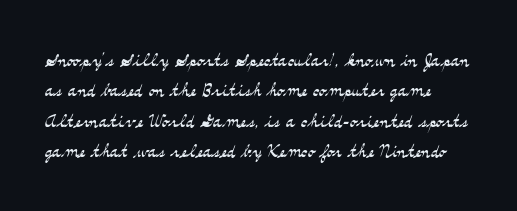
Tracking value appears to be zero — textbook default spacing. Evenly set lines give the paragraph a standard silhouette. This reads as an unemphasized weight, regular at the heaviest. The area under the type is left untouched.
